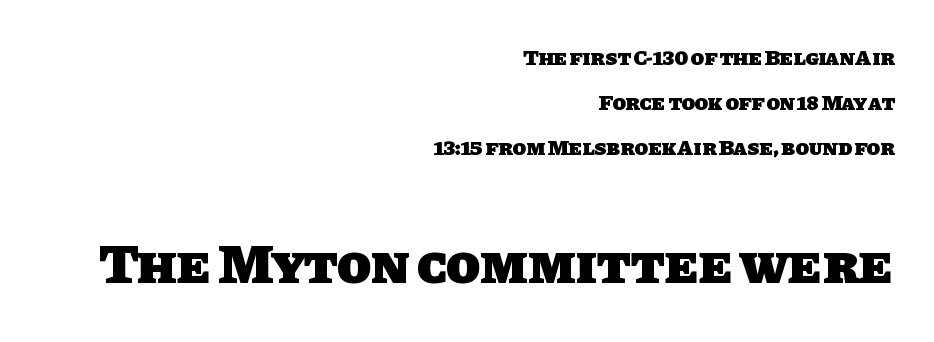
Q: Is the text bold? A: Yes.
Q: Is the typeface a serif or a sans-serif typeface? A: Sans-serif.
Q: Is the text underlined? A: No.
Q: How is the paragraph aligned? A: Right-aligned.
Q: Is the spacing between letters normal or unusually wide? A: Normal.
Q: Is the spacing between lines tight, normal or loose? A: Loose.
Q: Which block of text is set in a larger size, the first (top) or the second (bottom)? A: The second (bottom) one.
Q: Width (condensed, normal, or wide)? A: Normal.
Q: Stroke contrast? A: Low.
Q: x-height? A: Large.
Q: Monospaced? A: No.
